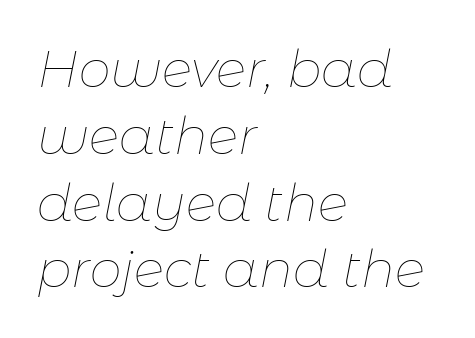
The image shows 51 px thin type, italic (leaning right); set left-aligned, normal line spacing (1.31x), normal letter spacing, not underlined; low stroke contrast and a medium x-height.
